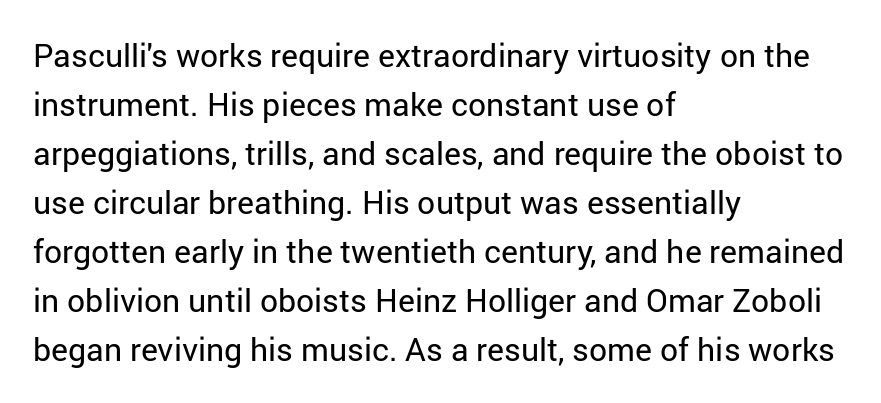
The image shows 32 px regular-weight sans-serif type, upright; set left-aligned, normal line spacing (1.53x), normal letter spacing, not underlined; low stroke contrast and a medium x-height.
